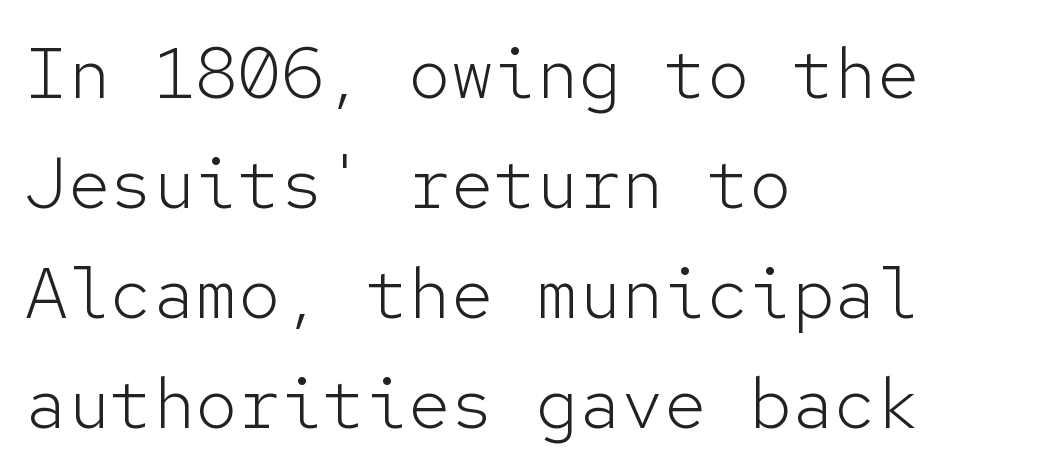
The image shows 71 px light sans-serif type, upright, monospaced; set left-aligned, normal line spacing (1.55x), normal letter spacing, not underlined; low stroke contrast and a medium x-height.
